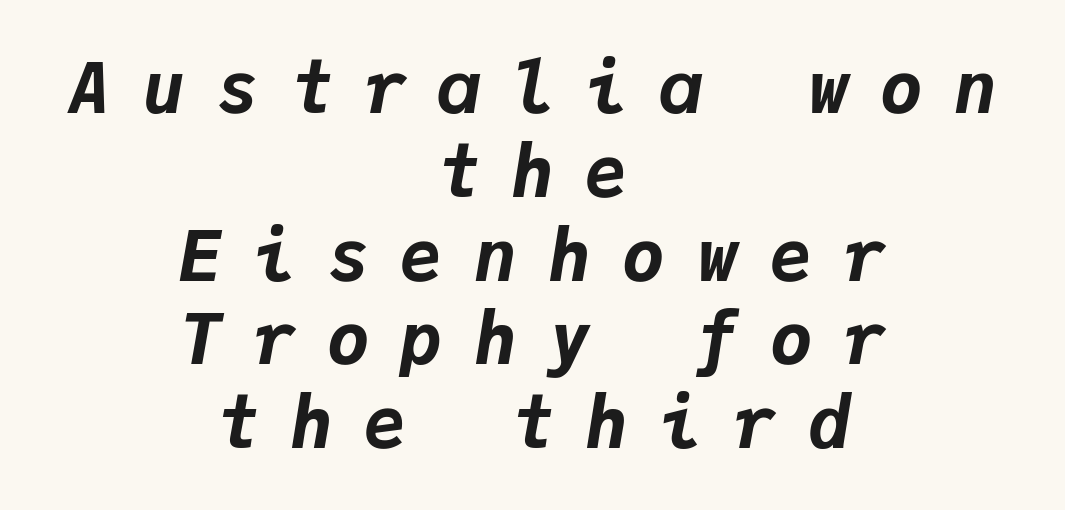
{"italic": "yes", "lean": "right", "slant_degrees": 9, "bold": "yes", "weight": "bold", "width": "normal", "stroke_contrast": "low", "x_height": "medium", "monospaced": "yes", "underline": "no", "align": "center", "line_spacing_ratio": 1.18, "letter_spacing": "wide", "letter_spacing_em": 0.44, "glyph_px": 71}
